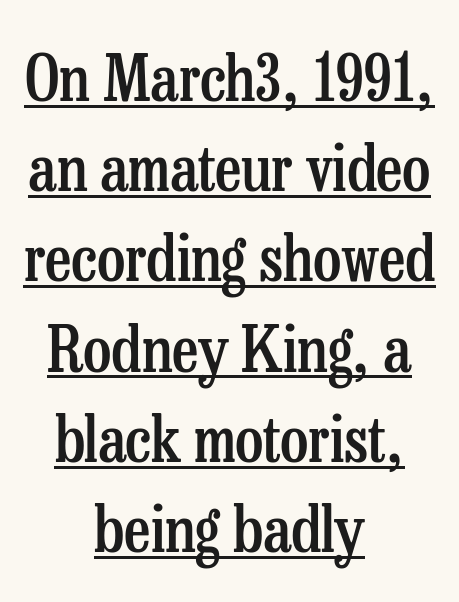
The letters advance in unequal steps, a hallmark of proportional type. The rendering keeps characters at their native spacing. Every letter is mildly thick-stroked: semibold rather than bold. Is there any slant? The stems are plumb. Rows of type keep a routine distance in the vertical direction.
